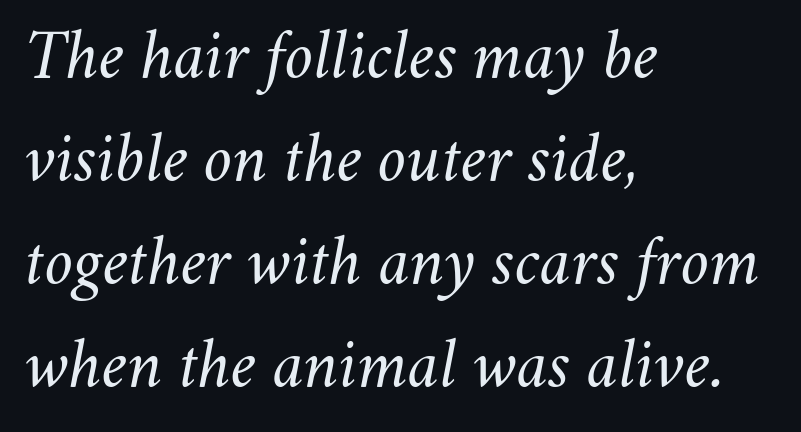
{"italic": "yes", "lean": "right", "slant_degrees": 11, "bold": "no", "weight": "light", "width": "normal", "stroke_contrast": "medium", "x_height": "small", "monospaced": "no", "underline": "no", "align": "left", "line_spacing": "normal", "line_spacing_ratio": 1.43, "letter_spacing": "normal", "letter_spacing_em": 0.0, "glyph_px": 72}
